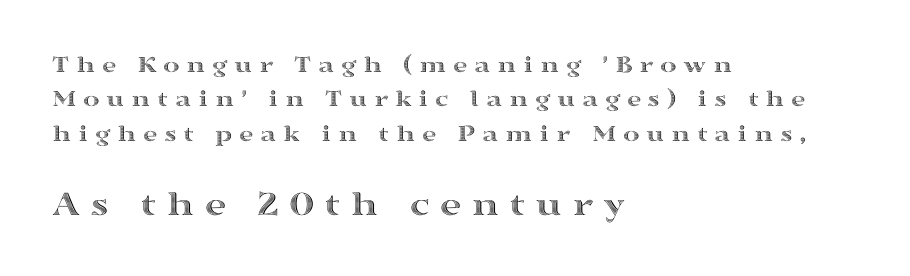
Q: Is the text italic (slanted)? A: No, it is upright.
Q: Is the text underlined? A: No.
Q: How is the paragraph aligned? A: Left-aligned.
Q: Is the spacing between letters normal or unusually wide? A: Unusually wide.
Q: Is the spacing between lines tight, normal or loose? A: Normal.
Q: Which block of text is set in a larger size, the first (top) or the second (bottom)? A: The second (bottom) one.
Q: Width (condensed, normal, or wide)? A: Wide.
Q: x-height? A: Medium.
Q: Monospaced? A: No.
